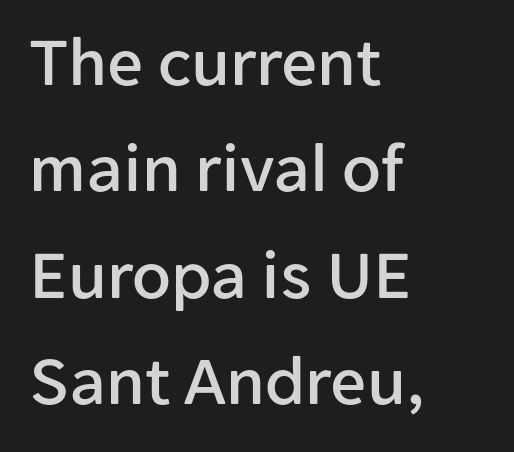
{"serif": "no", "italic": "no", "width": "normal", "stroke_contrast": "low", "x_height": "medium", "monospaced": "no", "underline": "no", "align": "left", "line_spacing": "normal", "line_spacing_ratio": 1.5, "letter_spacing": "normal", "letter_spacing_em": 0.0, "glyph_px": 71}
